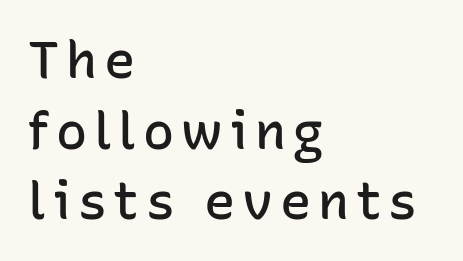
{"serif": "no", "italic": "no", "bold": "semi", "weight": "semibold", "width": "normal", "stroke_contrast": "low", "x_height": "medium", "monospaced": "no", "underline": "no", "align": "left", "line_spacing": "normal", "line_spacing_ratio": 1.36, "glyph_px": 52}
